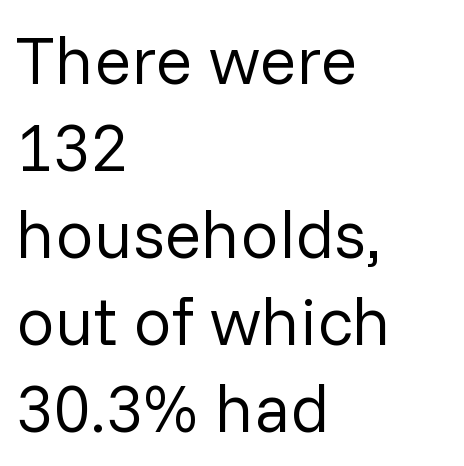
The image shows 68 px regular-weight sans-serif type, upright; set left-aligned, normal line spacing (1.28x), normal letter spacing, not underlined; low stroke contrast and a medium x-height.
